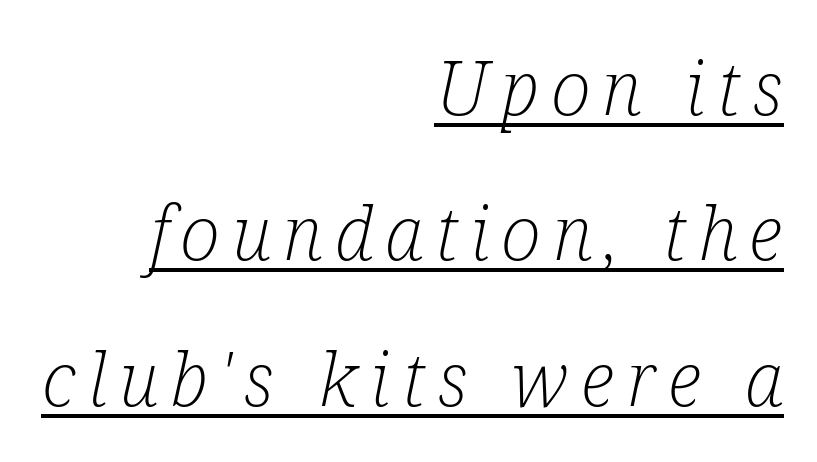
The string is rendered with underlining switched on. In CSS terms this would be text-align: right. The glyphs in this specimen are seriffed. Is this a heavy cut? Hardly; it is regular or lighter.
